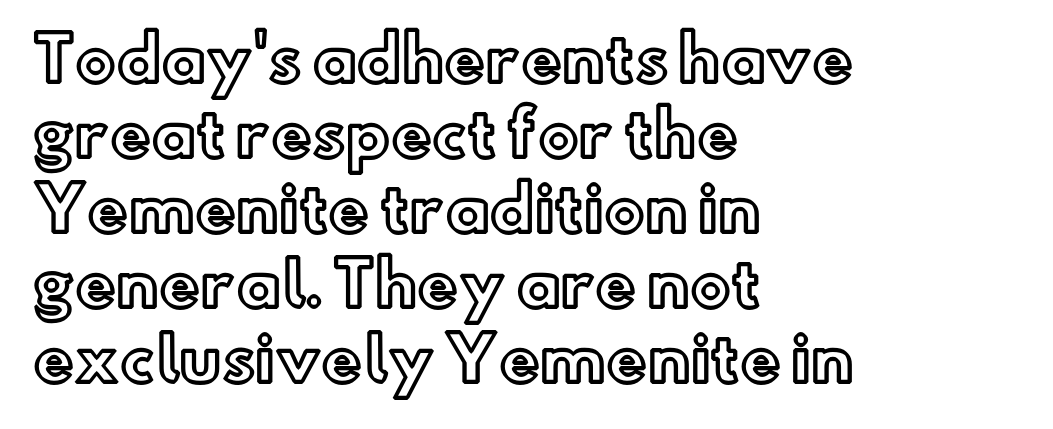
{"italic": "no", "width": "normal", "x_height": "small", "monospaced": "no", "underline": "no", "align": "left", "line_spacing_ratio": 1.23, "letter_spacing": "normal", "letter_spacing_em": 0.0, "glyph_px": 61}
